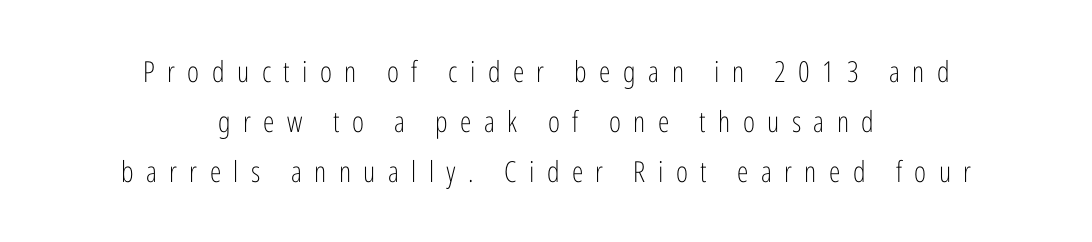
{"serif": "no", "italic": "no", "bold": "no", "weight": "light", "width": "condensed", "stroke_contrast": "low", "x_height": "medium", "monospaced": "no", "underline": "no", "align": "center", "line_spacing_ratio": 1.72, "letter_spacing": "wide", "letter_spacing_em": 0.43, "glyph_px": 29}
